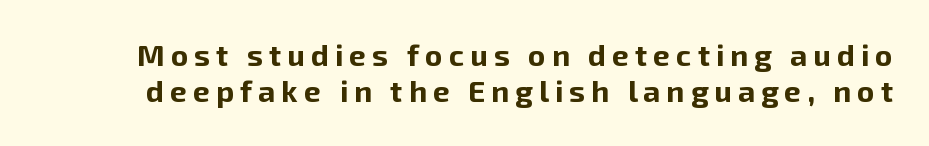
Q: Is the text bold? A: Yes.
Q: Is the text italic (slanted)? A: No, it is upright.
Q: Is the typeface a serif or a sans-serif typeface? A: Sans-serif.
Q: Is the text underlined? A: No.
Q: Is the spacing between letters normal or unusually wide? A: Unusually wide.
Q: Width (condensed, normal, or wide)? A: Normal.
Q: Stroke contrast? A: Low.
Q: x-height? A: Medium.
Q: Monospaced? A: No.
